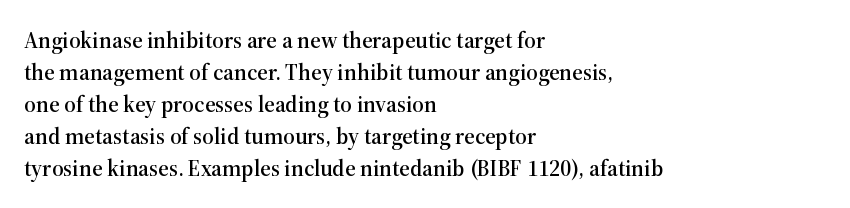
Q: Is the text italic (slanted)? A: No, it is upright.
Q: Is the text underlined? A: No.
Q: How is the paragraph aligned? A: Left-aligned.
Q: Is the spacing between letters normal or unusually wide? A: Normal.
Q: Is the spacing between lines tight, normal or loose? A: Normal.
